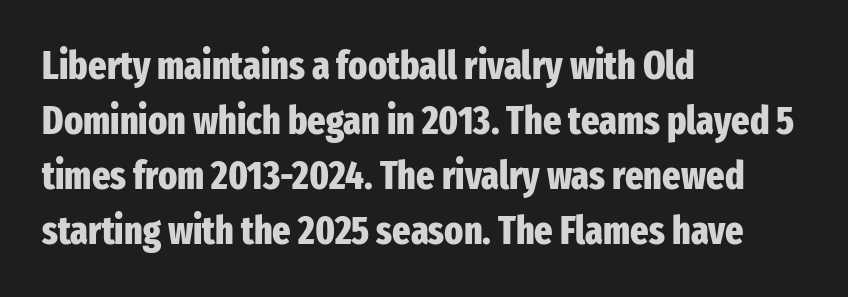
The image shows 39 px heavy, condensed sans-serif type, upright; set left-aligned, normal line spacing (1.41x), normal letter spacing, not underlined; low stroke contrast and a medium x-height.
